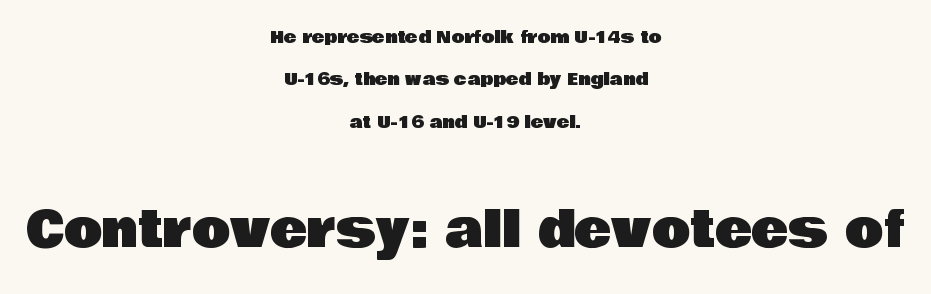
The image shows 50 px sans-serif type, upright; set centered, loose line spacing (2.49x), normal letter spacing, not underlined; the second (bottom) block is 2.94x larger; low stroke contrast and a large x-height.
